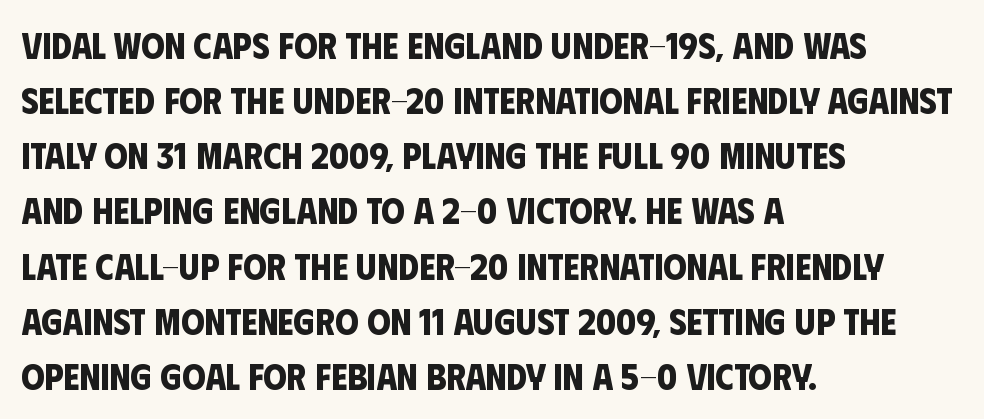
{"serif": "no", "bold": "yes", "weight": "bold", "width": "condensed", "stroke_contrast": "low", "x_height": "large", "monospaced": "no", "underline": "no", "align": "left", "line_spacing": "normal", "line_spacing_ratio": 1.49, "letter_spacing": "normal", "letter_spacing_em": 0.0, "glyph_px": 37}
